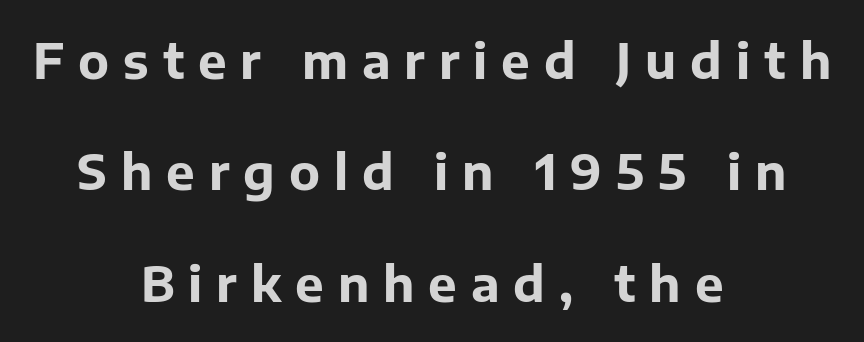
Q: Is the text bold? A: Yes.
Q: Is the text italic (slanted)? A: No, it is upright.
Q: Is the typeface a serif or a sans-serif typeface? A: Sans-serif.
Q: Is the text underlined? A: No.
Q: How is the paragraph aligned? A: Centered.
Q: Is the spacing between letters normal or unusually wide? A: Unusually wide.
Q: Is the spacing between lines tight, normal or loose? A: Loose.
Q: Width (condensed, normal, or wide)? A: Normal.
Q: Stroke contrast? A: Low.
Q: x-height? A: Medium.
Q: Monospaced? A: No.
